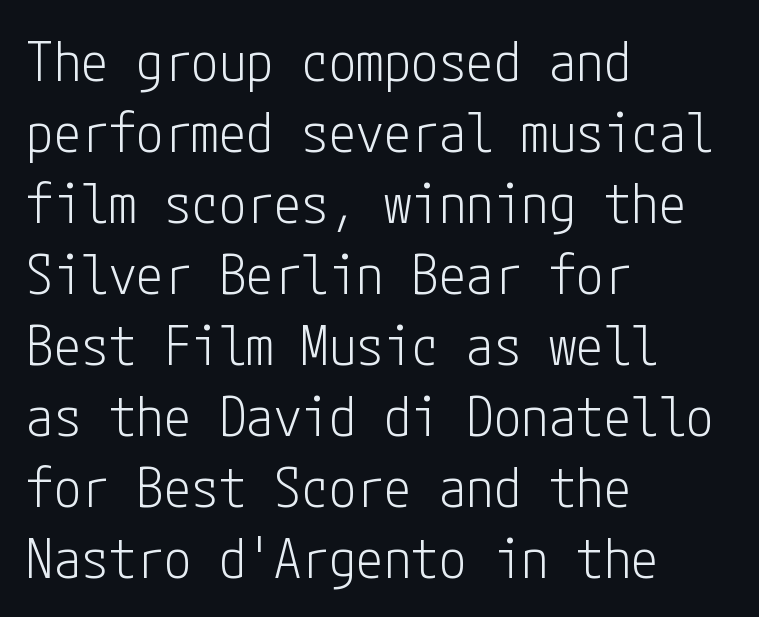
The image shows 55 px light, condensed sans-serif type, upright; set left-aligned, normal line spacing (1.29x), normal letter spacing, not underlined; low stroke contrast and a medium x-height.
